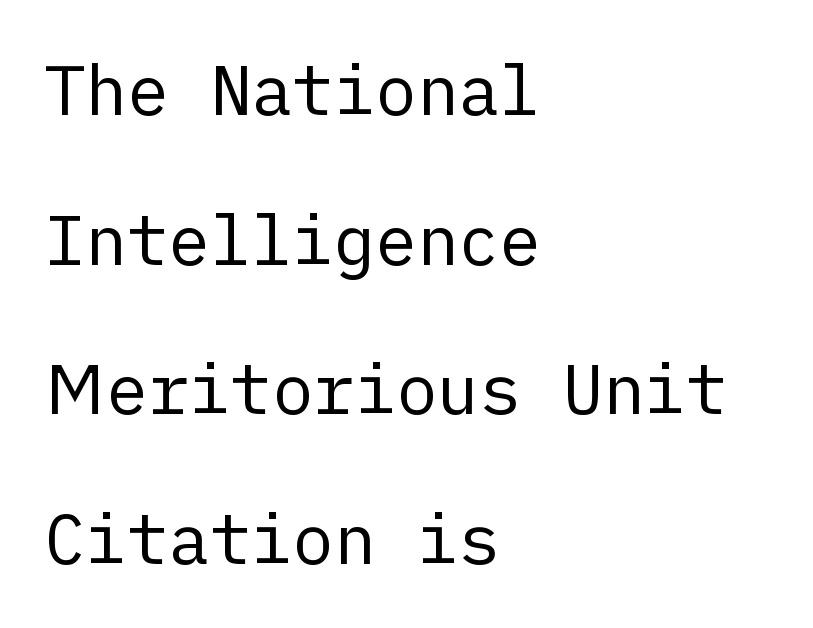
Q: Is the text bold? A: No.
Q: Is the text italic (slanted)? A: No, it is upright.
Q: Is the typeface a serif or a sans-serif typeface? A: Sans-serif.
Q: Is the text underlined? A: No.
Q: How is the paragraph aligned? A: Left-aligned.
Q: Is the spacing between letters normal or unusually wide? A: Normal.
Q: Is the spacing between lines tight, normal or loose? A: Loose.
Q: Width (condensed, normal, or wide)? A: Normal.
Q: Stroke contrast? A: Low.
Q: x-height? A: Medium.
